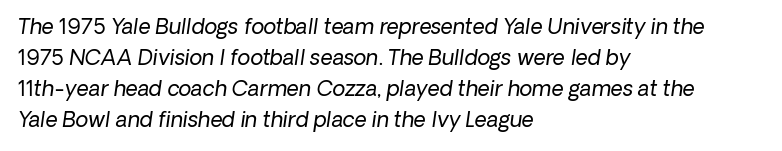
Q: Is the text bold? A: No.
Q: Is the text underlined? A: No.
Q: How is the paragraph aligned? A: Left-aligned.
Q: Is the spacing between letters normal or unusually wide? A: Normal.
Q: Is the spacing between lines tight, normal or loose? A: Normal.
